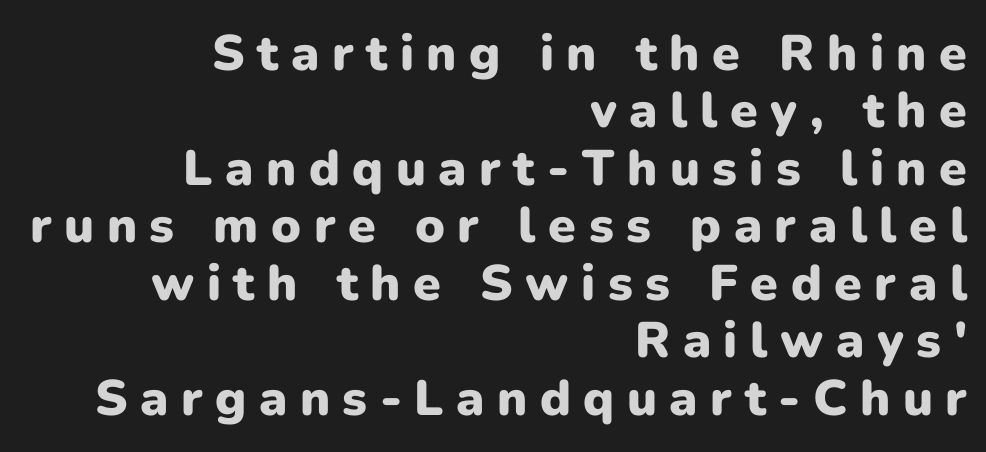
The image shows 50 px heavy sans-serif type, upright; set right-aligned, tight line spacing (1.15x), unusually wide letter spacing (+0.25 em), not underlined; low stroke contrast and a medium x-height.
